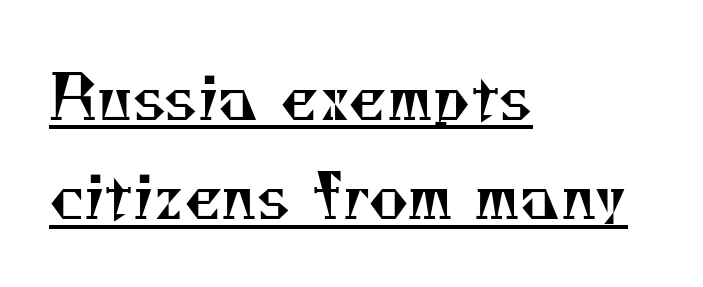
This rendering features underlined lettering. The rag falls on the right side of this text block. A light-to-regular cut is what we see here. Observe the ordinary spacing: letters are neighbours, not strangers.
